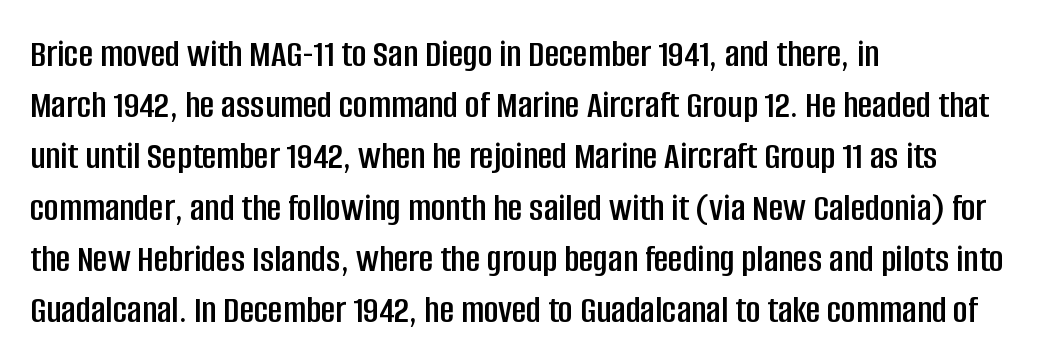
Q: Is the text italic (slanted)? A: No, it is upright.
Q: Is the typeface a serif or a sans-serif typeface? A: Sans-serif.
Q: Is the text underlined? A: No.
Q: How is the paragraph aligned? A: Left-aligned.
Q: Is the spacing between letters normal or unusually wide? A: Normal.
Q: Is the spacing between lines tight, normal or loose? A: Normal.
Q: Width (condensed, normal, or wide)? A: Condensed.
Q: Stroke contrast? A: Low.
Q: x-height? A: Large.
Q: Monospaced? A: No.
